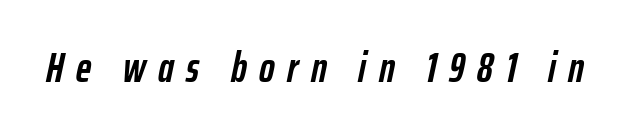
Q: Is the text bold? A: Yes.
Q: Is the text italic (slanted)? A: Yes, it leans right by about 12 degrees.
Q: Is the text underlined? A: No.
Q: Is the spacing between letters normal or unusually wide? A: Unusually wide.
Q: Width (condensed, normal, or wide)? A: Condensed.
Q: Stroke contrast? A: Low.
Q: x-height? A: Medium.
Q: Monospaced? A: No.
